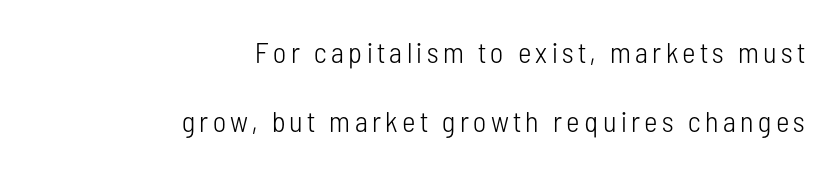
The gap between lines stays unmarked. The axis of the letterforms is exactly vertical. Leading is clearly above the norm, producing a sparse column. Varying glyph widths throughout — classic text-font behaviour. If you drew a ruler down the right edge, every line would touch it.
